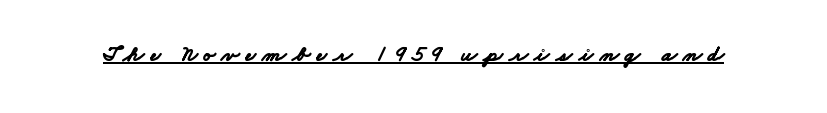
{"bold": "yes", "underline": "yes", "letter_spacing": "wide", "letter_spacing_em": 0.28, "glyph_px": 22}
